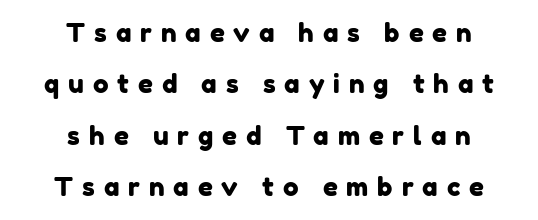
Q: Is the text underlined? A: No.
Q: How is the paragraph aligned? A: Centered.
Q: Is the spacing between letters normal or unusually wide? A: Unusually wide.
Q: Is the spacing between lines tight, normal or loose? A: Loose.
